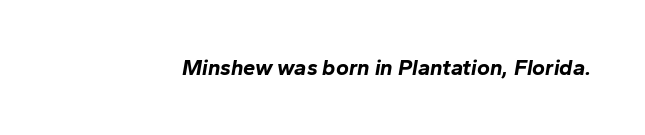
The image shows 22 px bold type, italic (leaning right); set normal letter spacing, not underlined.
